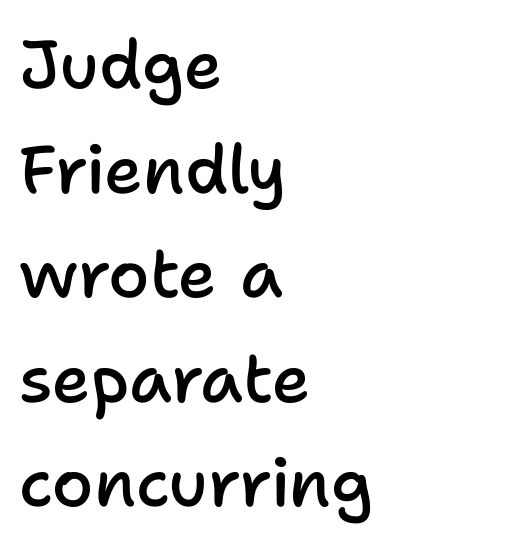
The image shows 67 px semibold sans-serif type, upright; set left-aligned, normal line spacing (1.56x), normal letter spacing, not underlined; low stroke contrast and a medium x-height.
